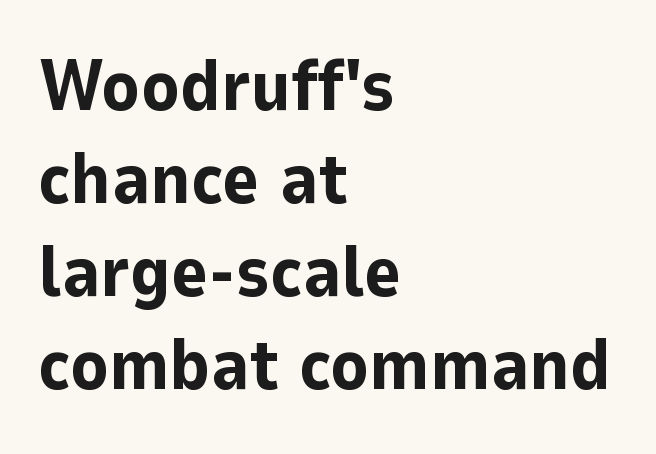
{"serif": "no", "italic": "no", "bold": "yes", "weight": "bold", "width": "normal", "stroke_contrast": "low", "x_height": "medium", "monospaced": "no", "underline": "no", "align": "left", "line_spacing": "normal", "line_spacing_ratio": 1.31, "letter_spacing": "normal", "letter_spacing_em": 0.0, "glyph_px": 71}
